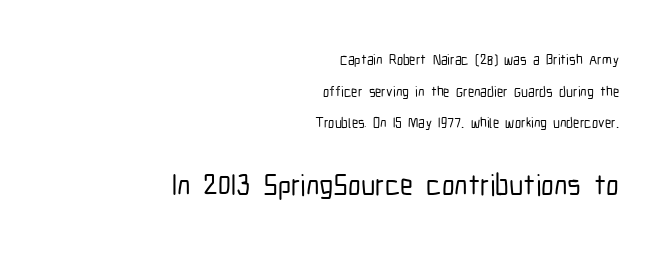
The image shows 29 px condensed sans-serif type, upright; set right-aligned, loose line spacing (2.26x), normal letter spacing, not underlined; the second (bottom) block is 2.07x larger; low stroke contrast and a medium x-height.
